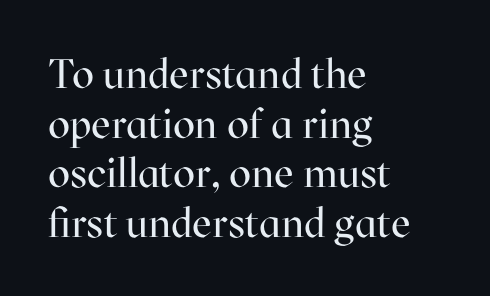
Looks like regular typesetting: each glyph gets only the width it needs. What kind of face is this? One with serifs. Standard letterfit; no display-style spreading of the glyphs. On a weight scale, this lands at 450 or below. Every row of glyphs begins at an identical x-position on the left. This is roman type, the default non-slanted kind.
